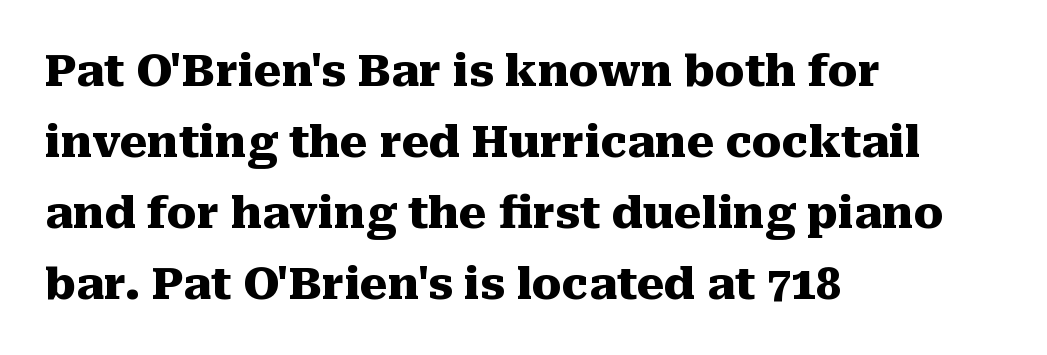
Q: Is the text bold? A: Yes.
Q: Is the text italic (slanted)? A: No, it is upright.
Q: Is the typeface a serif or a sans-serif typeface? A: Serif.
Q: Is the text underlined? A: No.
Q: How is the paragraph aligned? A: Left-aligned.
Q: Is the spacing between letters normal or unusually wide? A: Normal.
Q: Is the spacing between lines tight, normal or loose? A: Normal.
Q: Width (condensed, normal, or wide)? A: Normal.
Q: Stroke contrast? A: Medium.
Q: x-height? A: Medium.
Q: Monospaced? A: No.
